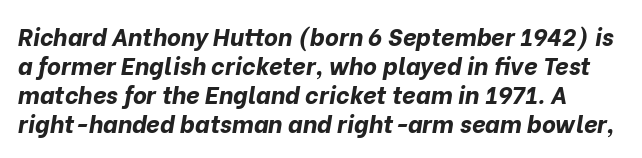
A typesetter would mark this as italic. Look at the stroke-to-counter ratio: heavy, a bold. Descenders are the only things crossing below the line. Glyph-to-glyph distance matches everyday printed text.
